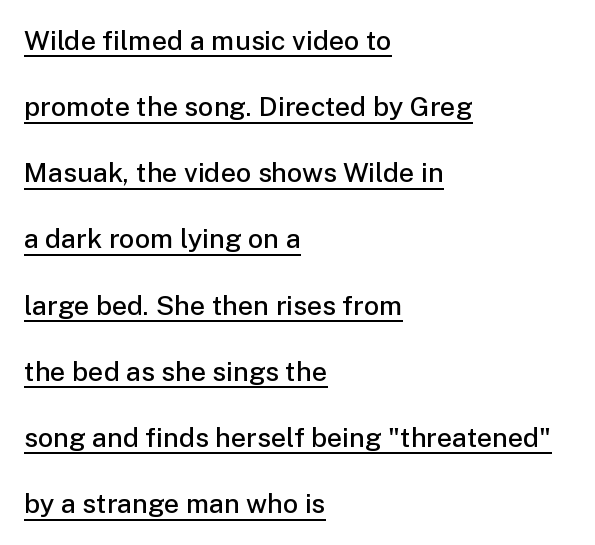
{"italic": "no", "bold": "semi", "underline": "yes", "align": "left", "line_spacing": "loose", "line_spacing_ratio": 2.45, "letter_spacing": "normal", "letter_spacing_em": 0.0, "glyph_px": 27}
